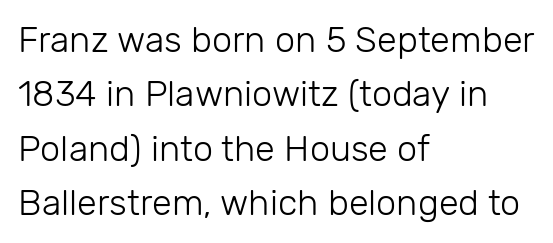
The space beneath each line is pristine and unruled. Interline gaps are of average width in this sample. The letters stand upright; this is a roman face. The passage is arranged the way most books set body copy — flush left.
